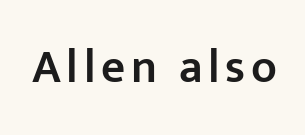
The rendering uses natural spacing where letterforms have individual widths. A typesetter would label this face a sans. Bold? Not quite — semibold, heavier than regular but stopping short. Rendered with straight, roman letterforms. The gap between lines stays unmarked.
